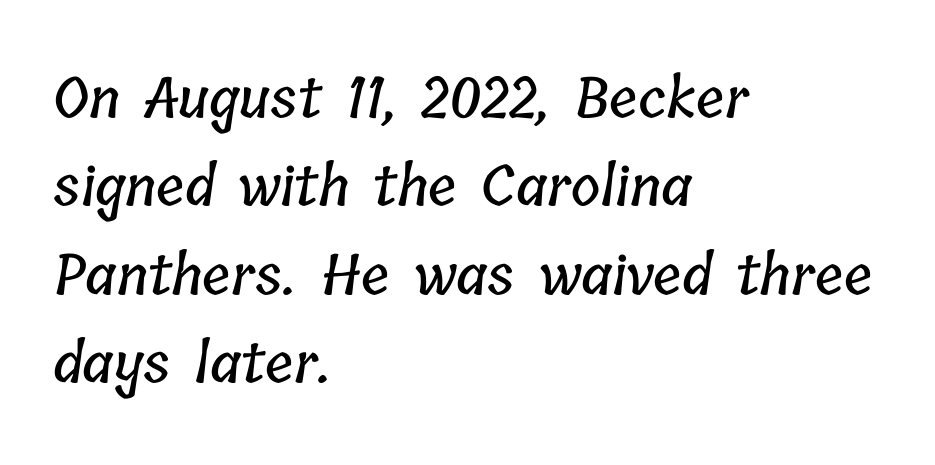
Q: Is the text underlined? A: No.
Q: How is the paragraph aligned? A: Left-aligned.
Q: Is the spacing between letters normal or unusually wide? A: Normal.
Q: Is the spacing between lines tight, normal or loose? A: Normal.
Q: Width (condensed, normal, or wide)? A: Condensed.
Q: Stroke contrast? A: Low.
Q: x-height? A: Medium.
Q: Monospaced? A: No.
